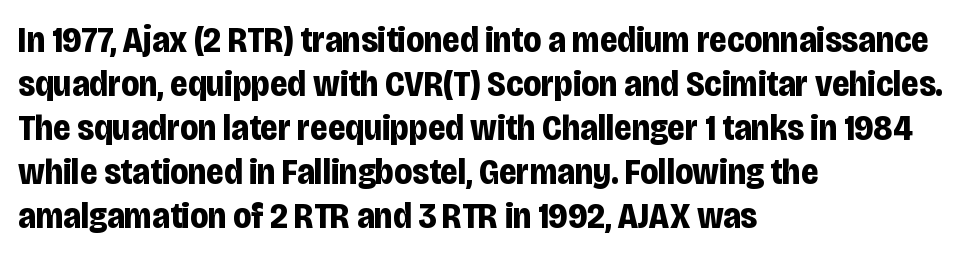
A typesetter would call this proportional, since set widths differ per character. It's the straight-up-and-down kind of type. How are the letters spaced? Ordinarily, with no added tracking. The setting favours the left margin, as ordinary paragraphs usually do. Lines of text with bare space underneath.
